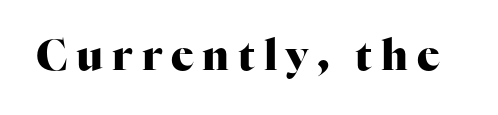
The typeface chosen for these lines features serifs. Heavy-handed strokes throughout: this text is bold. You could not count columns in this text — the font is proportionally spaced. The axis of the letterforms is exactly vertical. The letterforms stand isolated, each surrounded by extra space. Clear beneath every line of the passage.
